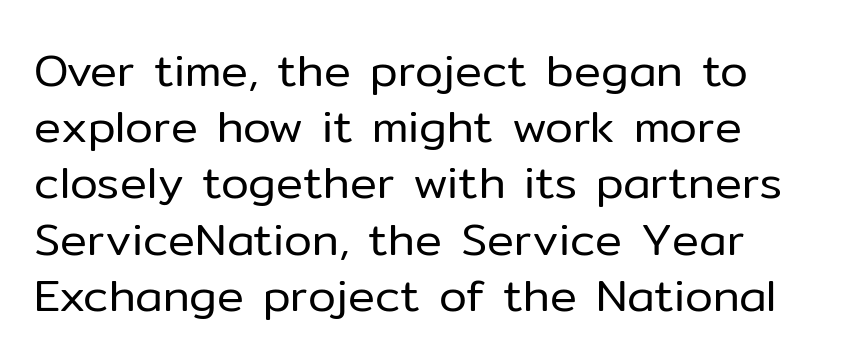
Is the type heavy? It reads as light-to-regular instead. The face used here is a sans, in the tradition of grotesques and geometrics. If you measured baseline to baseline, you'd find a middling distance. The font's upright variant was chosen for this text. Casual observation: everything's shoved over to the left. Honestly, the letter spacing is just normal — you wouldn't notice it.
